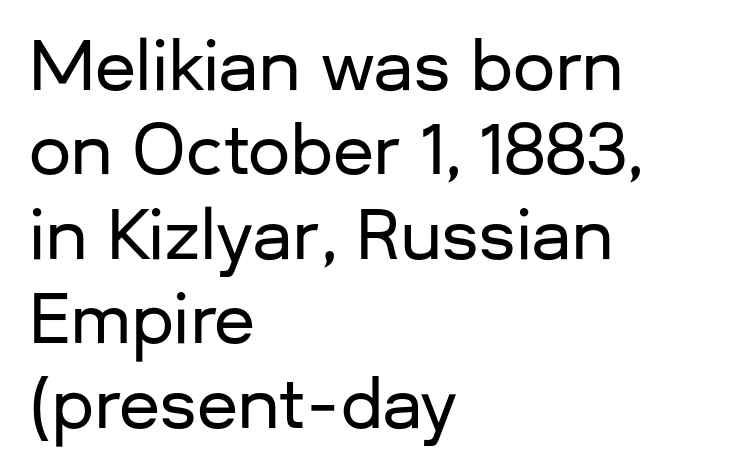
{"serif": "no", "italic": "no", "width": "normal", "stroke_contrast": "low", "x_height": "medium", "monospaced": "no", "underline": "no", "align": "left", "line_spacing": "normal", "line_spacing_ratio": 1.26, "letter_spacing": "normal", "letter_spacing_em": 0.0, "glyph_px": 67}
